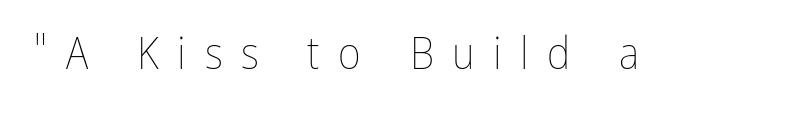
{"italic": "no", "bold": "no", "weight": "thin", "width": "condensed", "stroke_contrast": "low", "x_height": "medium", "monospaced": "no", "underline": "no", "letter_spacing": "wide", "letter_spacing_em": 0.42, "glyph_px": 44}
